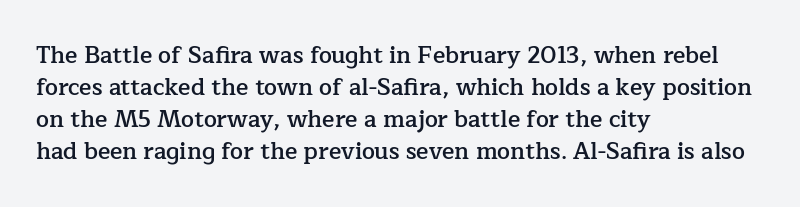
{"italic": "no", "bold": "semi", "underline": "no", "align": "left", "line_spacing": "normal", "line_spacing_ratio": 1.39, "letter_spacing": "normal", "letter_spacing_em": 0.0, "glyph_px": 23}
